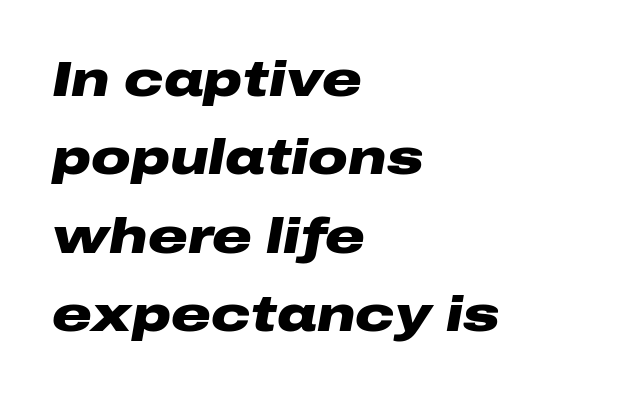
The image shows 49 px heavy, wide type, italic (leaning right); set left-aligned, normal line spacing (1.6x), normal letter spacing, not underlined; low stroke contrast and a medium x-height.
